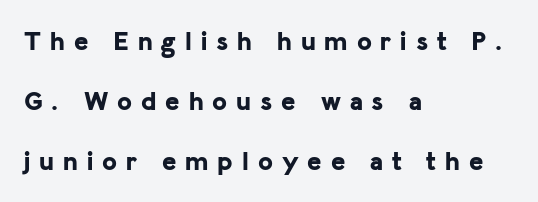
Q: Is the text bold? A: Yes.
Q: Is the text italic (slanted)? A: No, it is upright.
Q: Is the text underlined? A: No.
Q: How is the paragraph aligned? A: Left-aligned.
Q: Is the spacing between letters normal or unusually wide? A: Unusually wide.
Q: Is the spacing between lines tight, normal or loose? A: Loose.
